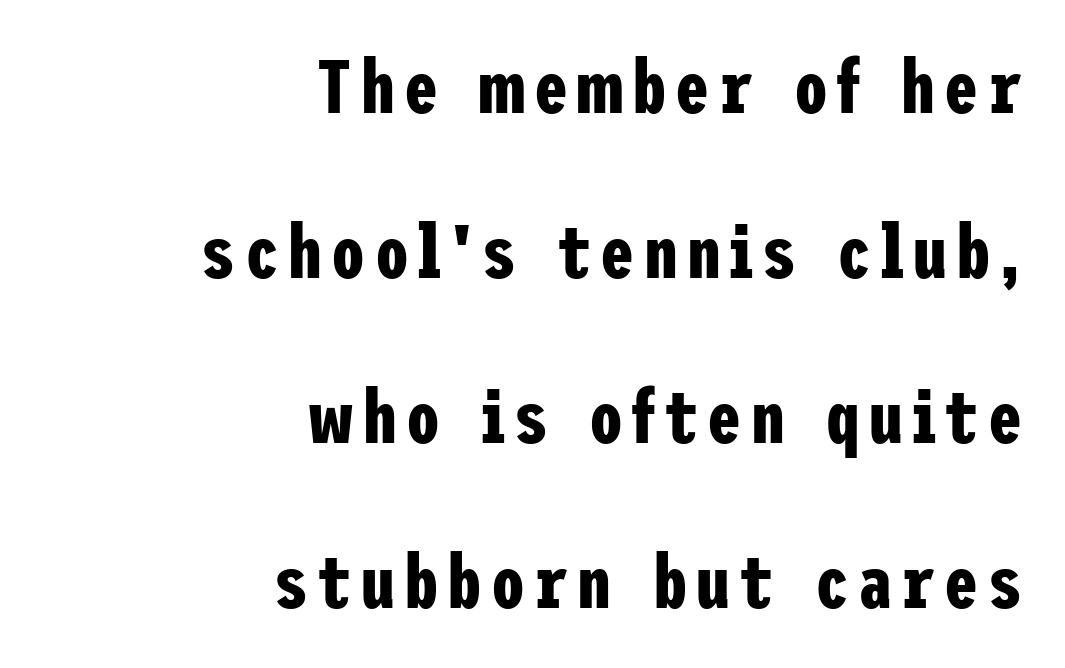
{"serif": "no", "italic": "no", "bold": "yes", "weight": "bold", "width": "condensed", "stroke_contrast": "low", "x_height": "medium", "underline": "no", "align": "right", "line_spacing": "loose", "line_spacing_ratio": 2.17, "glyph_px": 76}
